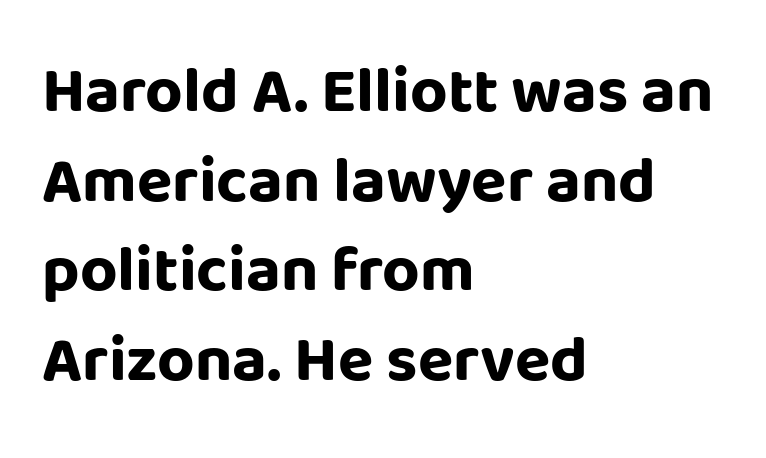
The image shows 65 px bold sans-serif type, upright; set left-aligned, normal line spacing (1.38x), normal letter spacing, not underlined; low stroke contrast and a large x-height.
